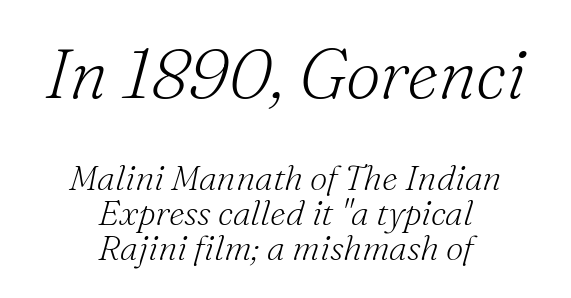
Casual observation: everything's sitting right in the middle. Honestly, there is no underline to notice here at all. Here the designer chose a conventional face with non-uniform glyph widths. You can tell from the footed stems that serif type was used. The rendering uses a small line-height, squeezing the rows.
